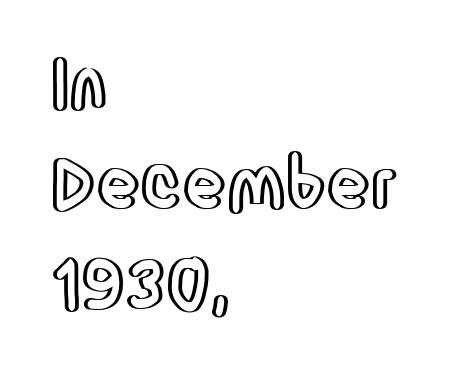
Q: Is the text italic (slanted)? A: No, it is upright.
Q: Is the text underlined? A: No.
Q: How is the paragraph aligned? A: Left-aligned.
Q: Is the spacing between letters normal or unusually wide? A: Normal.
Q: Is the spacing between lines tight, normal or loose? A: Normal.
Q: Width (condensed, normal, or wide)? A: Condensed.
Q: x-height? A: Large.
Q: Monospaced? A: No.
